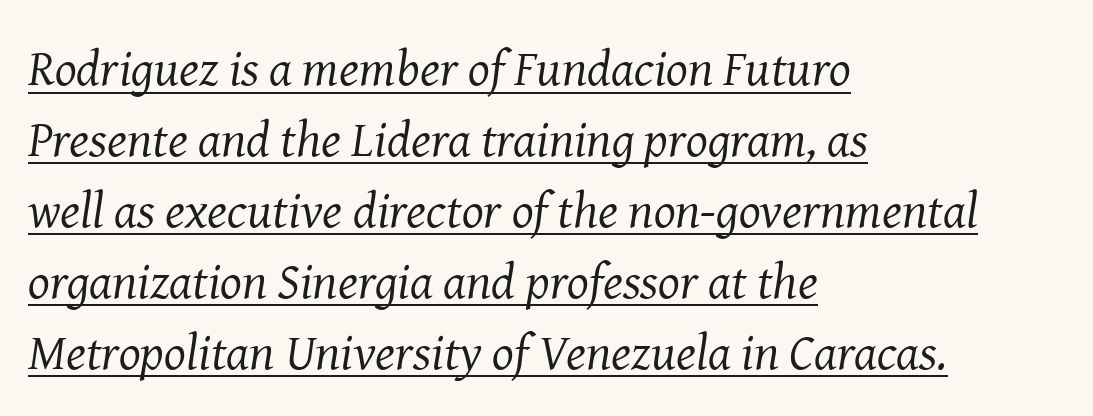
Q: Is the text bold? A: No.
Q: Is the text italic (slanted)? A: Yes, it leans right by about 8 degrees.
Q: Is the typeface a serif or a sans-serif typeface? A: Serif.
Q: Is the text underlined? A: Yes.
Q: How is the paragraph aligned? A: Left-aligned.
Q: Is the spacing between letters normal or unusually wide? A: Normal.
Q: Is the spacing between lines tight, normal or loose? A: Normal.
Q: Width (condensed, normal, or wide)? A: Normal.
Q: Stroke contrast? A: Medium.
Q: x-height? A: Medium.
Q: Monospaced? A: No.
